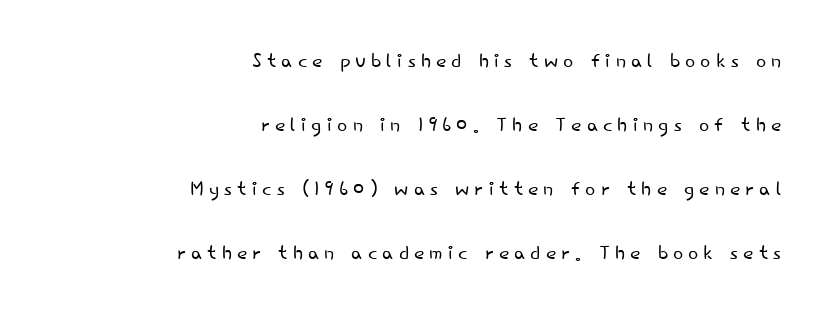
The image shows 27 px text type, upright; set right-aligned, loose line spacing (2.37x), not underlined.
